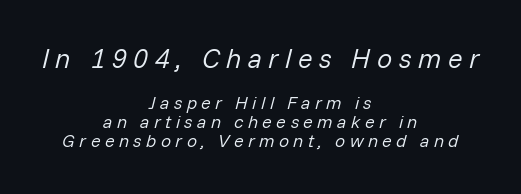
{"italic": "yes", "lean": "right", "slant_degrees": 14, "bold": "no", "underline": "no", "align": "center", "line_spacing": "tight", "line_spacing_ratio": 1.06, "letter_spacing": "wide", "letter_spacing_em": 0.24, "larger_block": "first", "size_ratio": 1.5, "glyph_px": 27}
